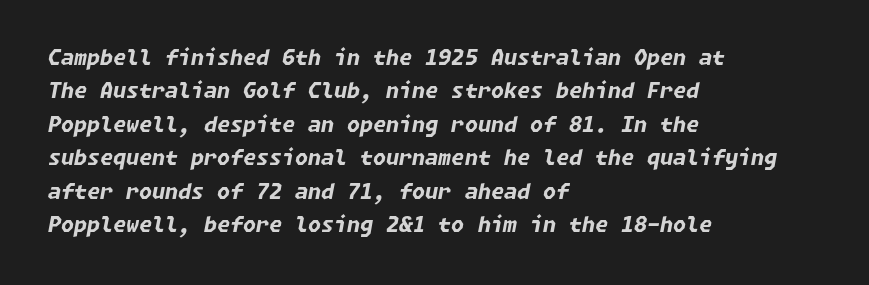
{"italic": "yes", "lean": "right", "slant_degrees": 11, "bold": "yes", "underline": "no", "align": "left", "line_spacing": "normal", "line_spacing_ratio": 1.59, "letter_spacing": "normal", "letter_spacing_em": 0.0, "glyph_px": 21}
